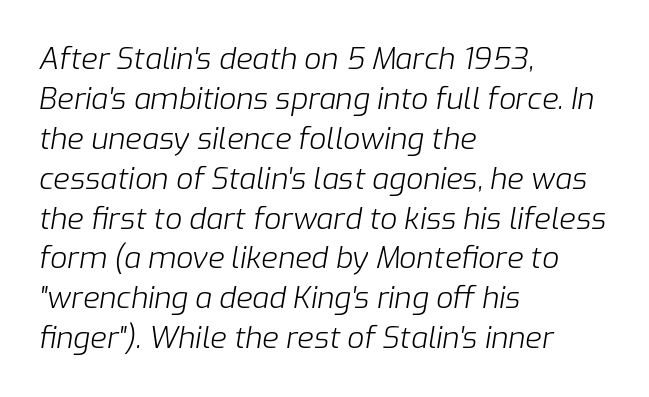
{"italic": "yes", "lean": "right", "slant_degrees": 9, "bold": "no", "weight": "light", "width": "normal", "stroke_contrast": "low", "x_height": "medium", "monospaced": "no", "underline": "no", "align": "left", "line_spacing": "normal", "line_spacing_ratio": 1.33, "letter_spacing": "normal", "letter_spacing_em": 0.0, "glyph_px": 30}
